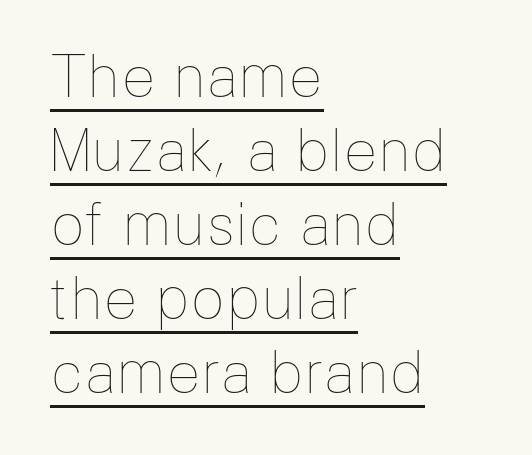
One-word summary of the alignment: left. A typographer would call this underscored text. Posture: vertical. Proportional: the letters do not fall into vertical columns. The passage shown has conventional tracking throughout.
